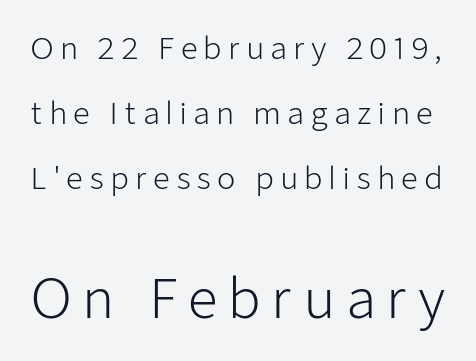
The image shows 53 px light sans-serif type, upright; set loose line spacing (2.16x), not underlined; the second (bottom) block is 1.77x larger; low stroke contrast and a medium x-height.
